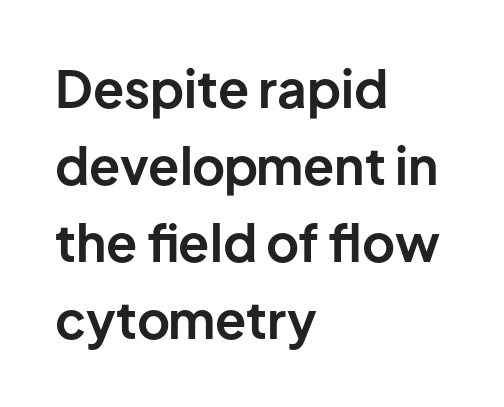
{"serif": "no", "italic": "no", "bold": "yes", "weight": "bold", "width": "normal", "stroke_contrast": "low", "x_height": "medium", "monospaced": "no", "underline": "no", "align": "left", "line_spacing": "normal", "line_spacing_ratio": 1.51, "letter_spacing": "normal", "letter_spacing_em": 0.0, "glyph_px": 51}
